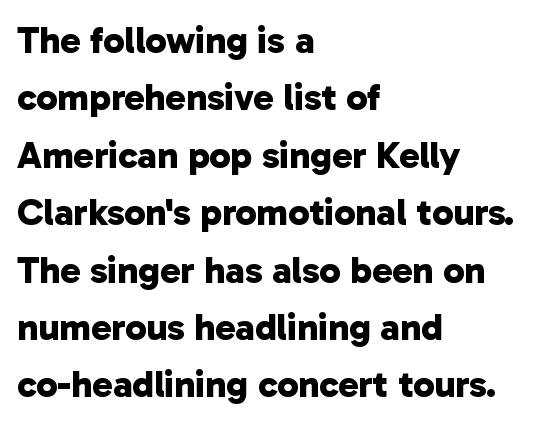
The image shows 38 px bold sans-serif type; set left-aligned, normal line spacing (1.51x), normal letter spacing, not underlined; low stroke contrast and a medium x-height.
